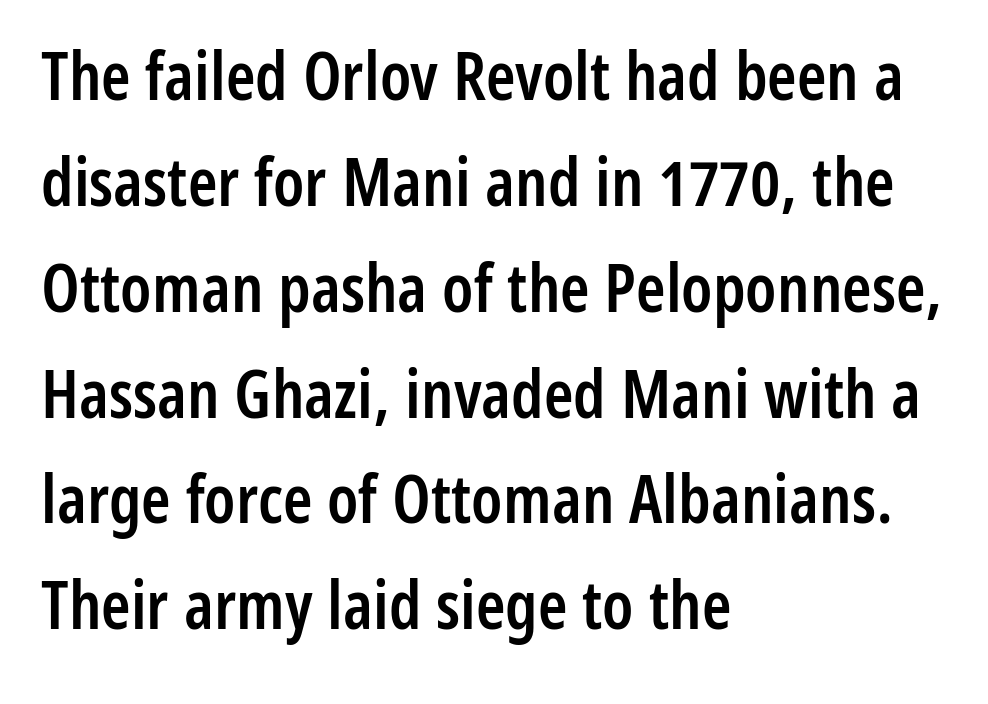
Leading matches the norm, producing a regular column. These lines were composed using upright roman letters. These lines keep a tight, regular rhythm from letter to letter. Underline: absent. In terms of weight, the rendering is demibold, just under bold.
